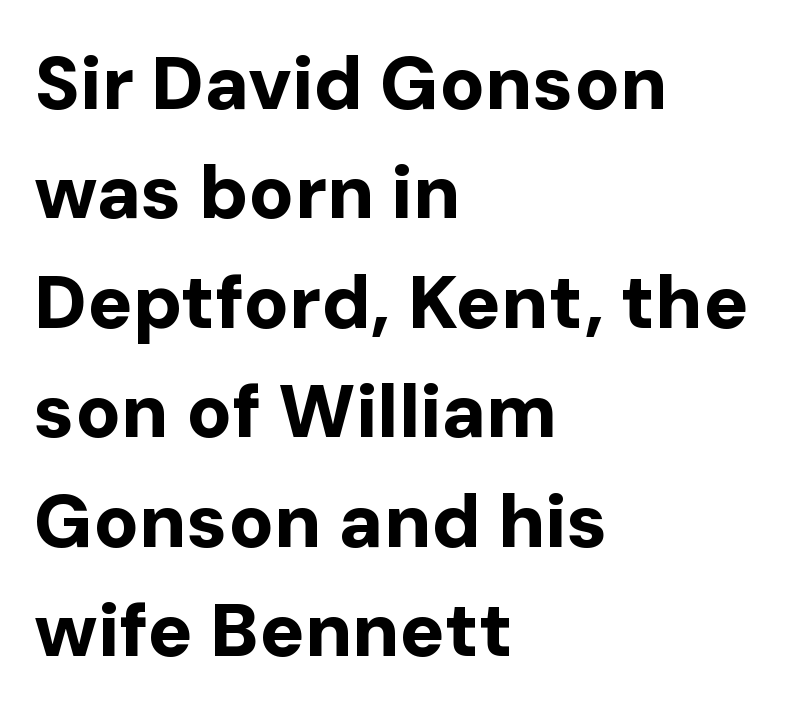
{"serif": "no", "italic": "no", "bold": "yes", "weight": "bold", "width": "normal", "stroke_contrast": "low", "x_height": "medium", "monospaced": "no", "underline": "no", "align": "left", "line_spacing": "normal", "line_spacing_ratio": 1.46, "letter_spacing": "normal", "letter_spacing_em": 0.0, "glyph_px": 75}
